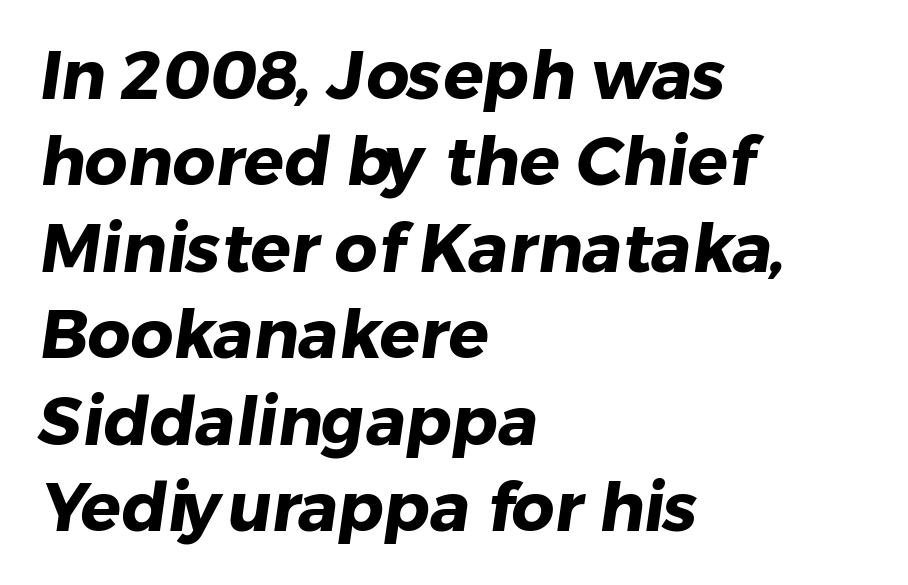
Descenders hang freely into open space. Default kerning and tracking; the words read as compact shapes. The rendering uses a moderate line-height, typical for paragraphs. The passage is arranged the way most books set body copy — flush left. Each letter keeps its own natural width here, so spacing adapts to shape. You'd pick this weight for a headline — it's a proper bold.
